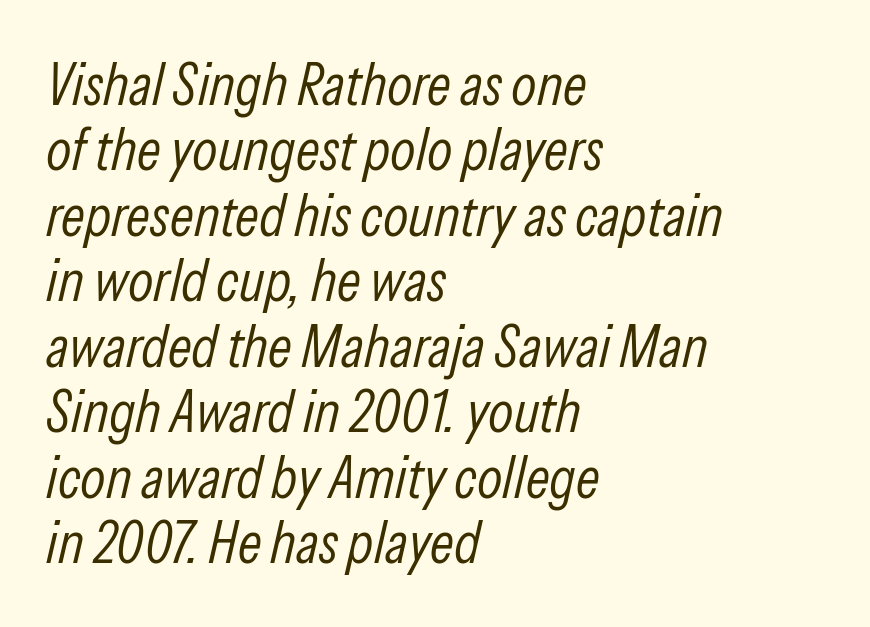
{"italic": "yes", "lean": "right", "slant_degrees": 13, "bold": "no", "weight": "light", "width": "condensed", "stroke_contrast": "low", "x_height": "medium", "monospaced": "no", "underline": "no", "align": "left", "line_spacing": "tight", "line_spacing_ratio": 1.11, "letter_spacing": "normal", "letter_spacing_em": 0.0, "glyph_px": 59}
